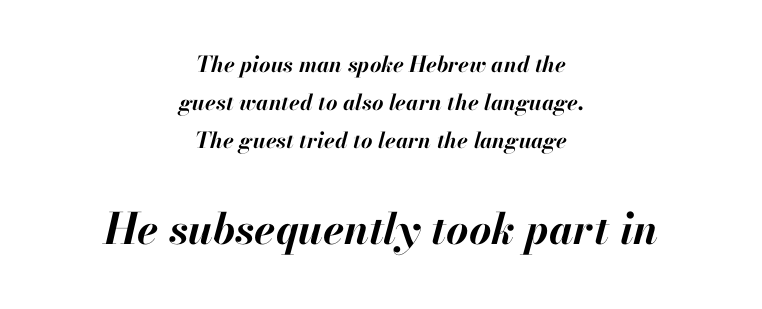
The image shows 43 px bold type, italic (leaning right); set centered, line spacing 1.72x, normal letter spacing, not underlined; the second (bottom) block is 1.95x larger; high stroke contrast and a small x-height.
